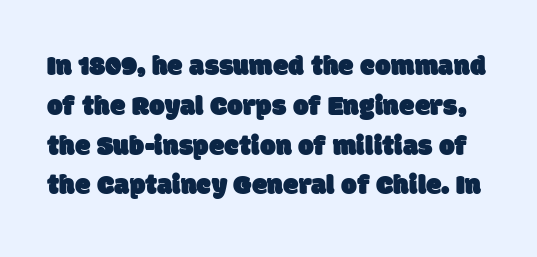
The image shows 28 px sans-serif type; set normal line spacing (1.42x), normal letter spacing, not underlined; low stroke contrast and a large x-height.
